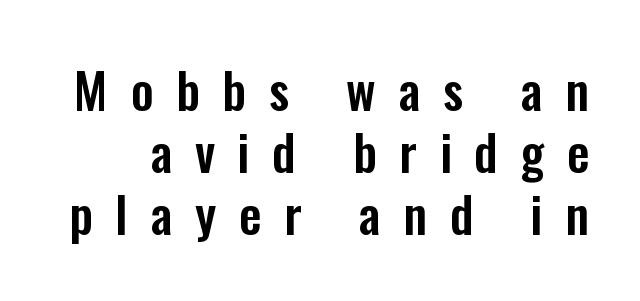
The image shows 50 px condensed sans-serif type, upright; set line spacing 1.24x, unusually wide letter spacing (+0.45 em), not underlined; low stroke contrast and a medium x-height.
